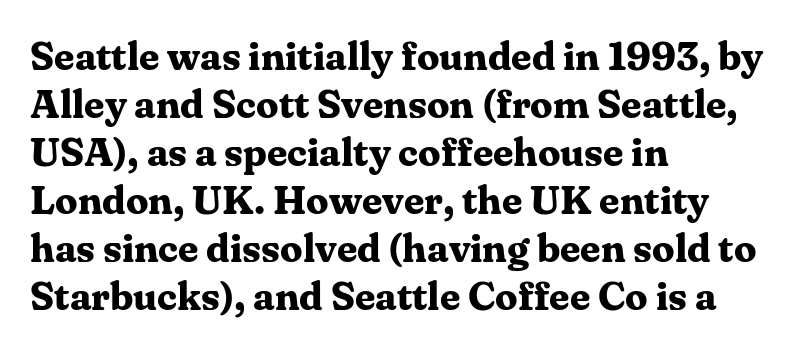
The image shows 40 px bold serif type, upright; set left-aligned, line spacing 1.2x, normal letter spacing, not underlined; medium stroke contrast and a medium x-height.
